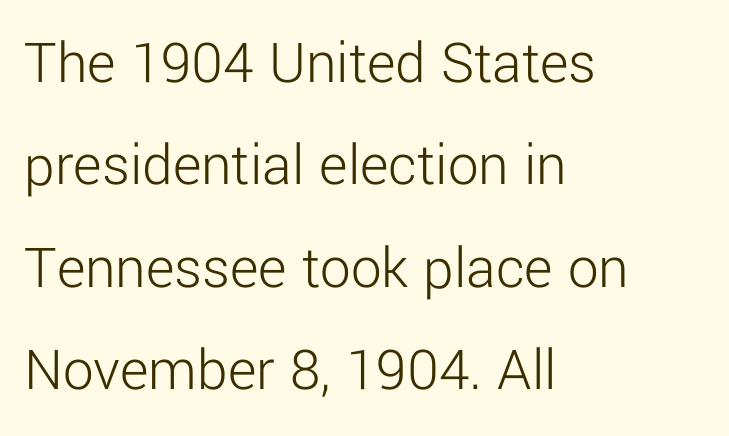
{"serif": "no", "italic": "no", "bold": "no", "weight": "light", "width": "normal", "stroke_contrast": "low", "x_height": "medium", "monospaced": "no", "underline": "no", "align": "left", "line_spacing": "normal", "line_spacing_ratio": 1.68, "letter_spacing": "normal", "letter_spacing_em": 0.0, "glyph_px": 61}
